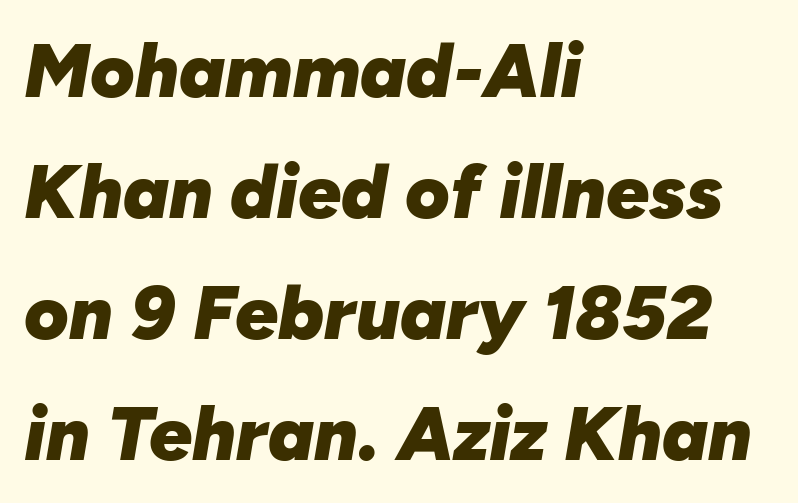
These lines keep a tight, regular rhythm from letter to letter. In terms of leading, this rendering sits right in the middle. The typesetting leans heavy: a genuine bold. Every row of glyphs begins at an identical x-position on the left.
